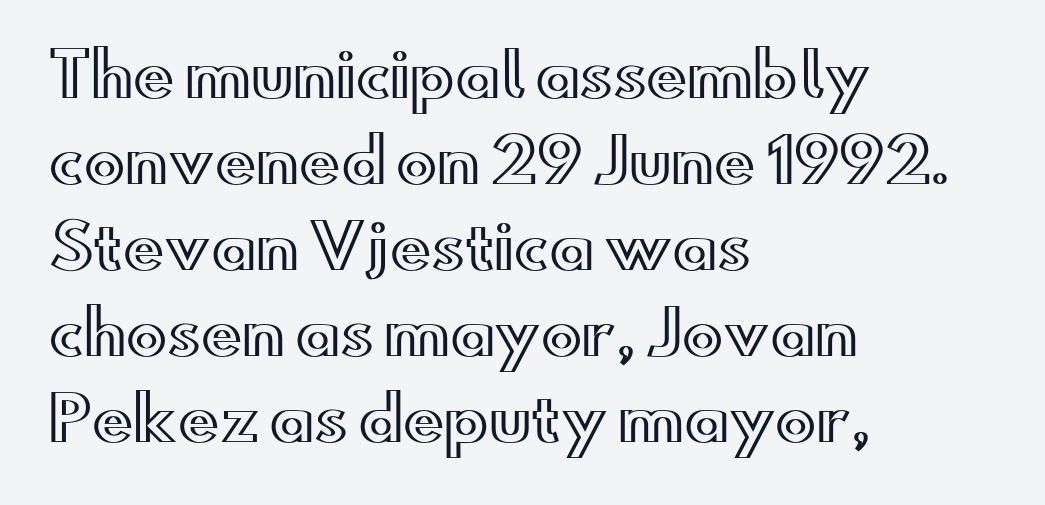
The image shows 61 px wide type, upright; set left-aligned, normal line spacing (1.41x), normal letter spacing, not underlined; a small x-height.
